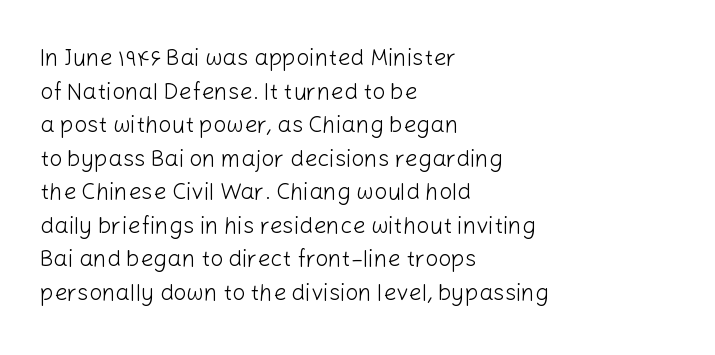
Q: Is the text bold? A: No.
Q: Is the text italic (slanted)? A: No, it is upright.
Q: Is the text underlined? A: No.
Q: How is the paragraph aligned? A: Left-aligned.
Q: Is the spacing between letters normal or unusually wide? A: Normal.
Q: Is the spacing between lines tight, normal or loose? A: Normal.
